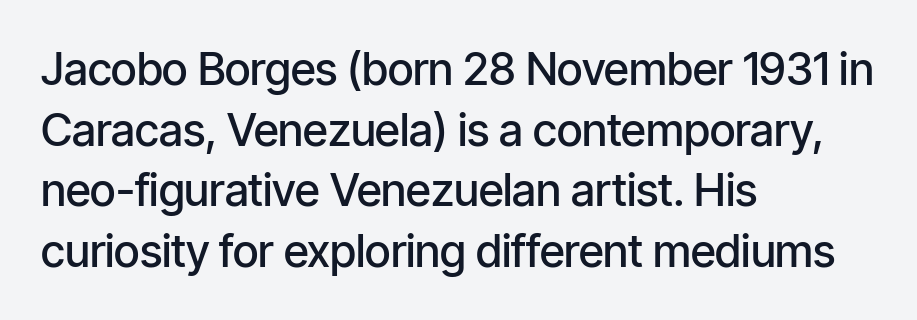
{"serif": "no", "italic": "no", "bold": "semi", "weight": "semibold", "width": "condensed", "stroke_contrast": "low", "x_height": "medium", "monospaced": "no", "underline": "no", "align": "left", "line_spacing": "normal", "line_spacing_ratio": 1.35, "letter_spacing": "normal", "letter_spacing_em": 0.0, "glyph_px": 45}
